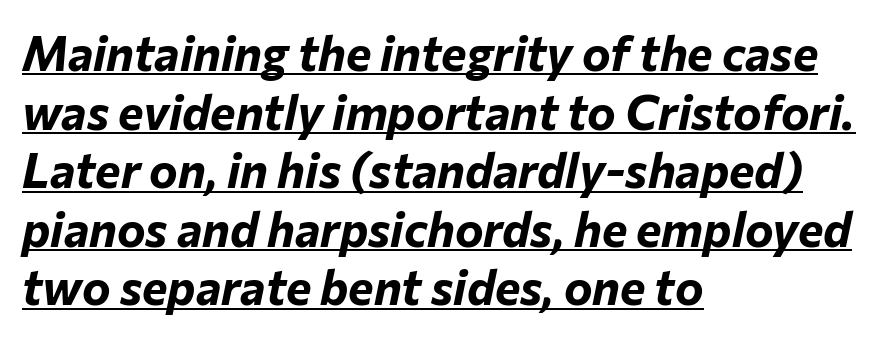
The image shows 48 px bold type, italic (leaning right); set left-aligned, line spacing 1.22x, normal letter spacing, underlined; low stroke contrast and a medium x-height.
